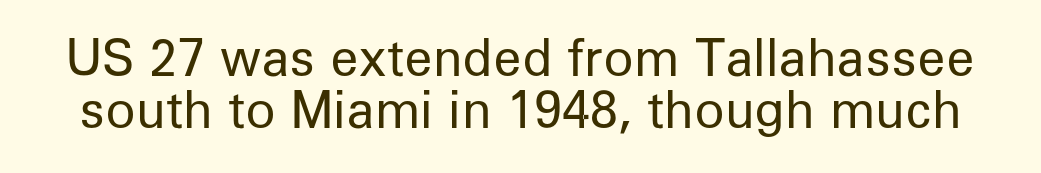
{"serif": "no", "italic": "no", "bold": "no", "weight": "regular", "width": "normal", "stroke_contrast": "low", "x_height": "medium", "monospaced": "no", "underline": "no", "line_spacing": "tight", "line_spacing_ratio": 1.05, "letter_spacing": "normal", "letter_spacing_em": 0.0, "glyph_px": 50}
